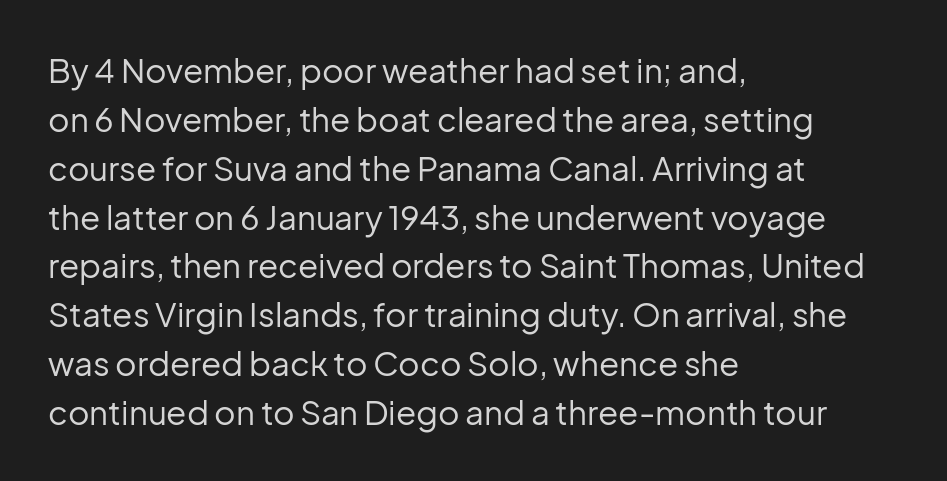
The image shows 33 px regular-weight sans-serif type, upright; set left-aligned, normal line spacing (1.48x), normal letter spacing, not underlined; low stroke contrast and a medium x-height.
